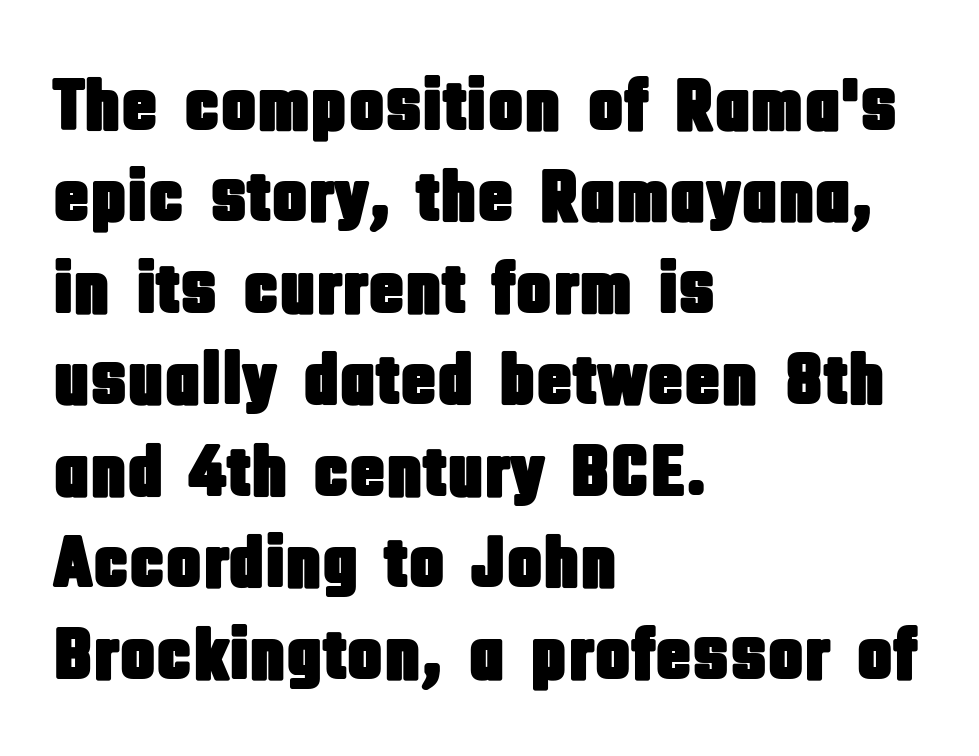
Q: Is the text italic (slanted)? A: No, it is upright.
Q: Is the typeface a serif or a sans-serif typeface? A: Sans-serif.
Q: Is the text underlined? A: No.
Q: How is the paragraph aligned? A: Left-aligned.
Q: Is the spacing between letters normal or unusually wide? A: Normal.
Q: Width (condensed, normal, or wide)? A: Condensed.
Q: Stroke contrast? A: Low.
Q: x-height? A: Large.
Q: Monospaced? A: No.
